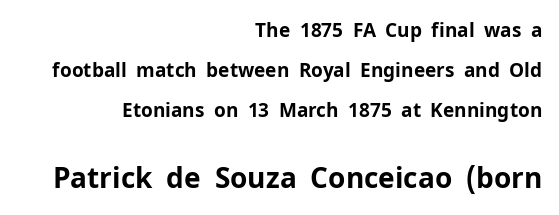
The image shows 28 px bold sans-serif type, upright; set right-aligned, loose line spacing (2.1x), normal letter spacing, not underlined; the second (bottom) block is 1.47x larger; low stroke contrast and a medium x-height.
